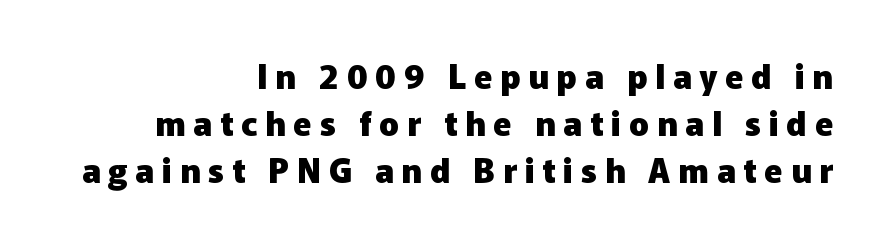
{"serif": "no", "italic": "no", "bold": "yes", "weight": "heavy", "width": "normal", "stroke_contrast": "low", "x_height": "medium", "monospaced": "no", "underline": "no", "align": "right", "line_spacing": "normal", "line_spacing_ratio": 1.43, "letter_spacing": "wide", "letter_spacing_em": 0.24, "glyph_px": 33}
